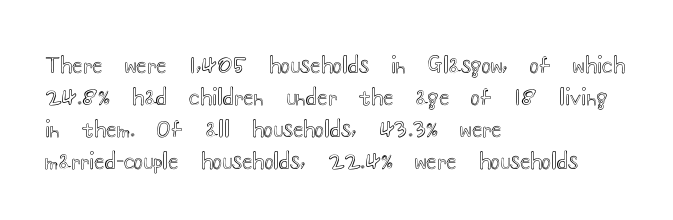
{"italic": "no", "underline": "no", "align": "left", "line_spacing": "normal", "line_spacing_ratio": 1.46, "letter_spacing": "normal", "letter_spacing_em": 0.0, "glyph_px": 22}
